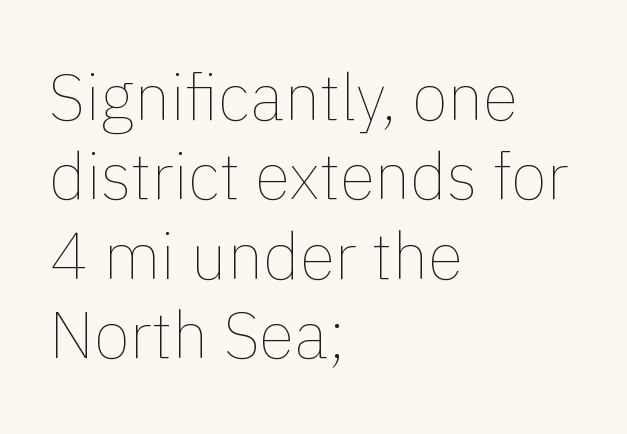
{"italic": "no", "bold": "no", "weight": "thin", "width": "normal", "stroke_contrast": "low", "x_height": "medium", "monospaced": "no", "underline": "no", "align": "left", "line_spacing_ratio": 1.22, "letter_spacing": "normal", "letter_spacing_em": 0.0, "glyph_px": 65}
